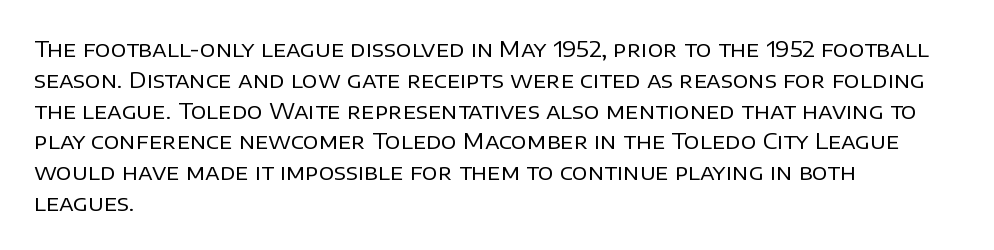
Summary of vertical rhythm: regular, with standard interline spacing. Short note: letters normally spaced. The font's upright variant was chosen for this text. Casual observation: everything's shoved over to the left.
